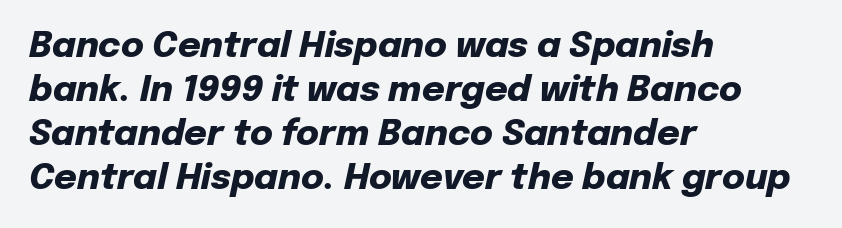
{"italic": "yes", "lean": "right", "slant_degrees": 12, "bold": "yes", "weight": "heavy", "width": "normal", "stroke_contrast": "low", "x_height": "medium", "monospaced": "no", "underline": "no", "align": "left", "line_spacing": "normal", "line_spacing_ratio": 1.26, "letter_spacing": "normal", "letter_spacing_em": 0.0, "glyph_px": 35}
